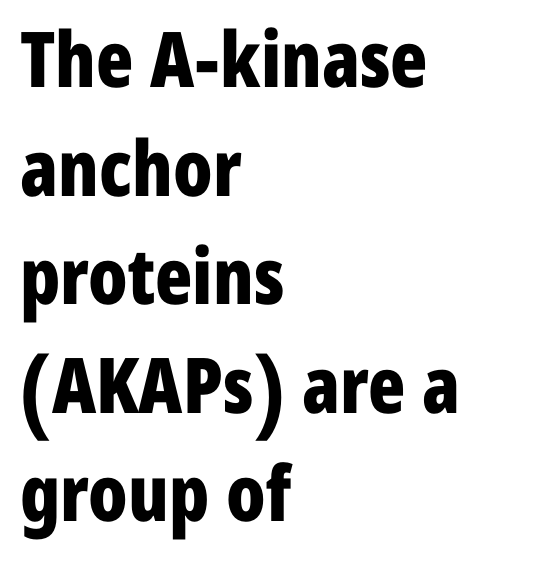
The image shows 77 px bold, condensed sans-serif type, upright; set left-aligned, normal line spacing (1.41x), normal letter spacing, not underlined; low stroke contrast and a medium x-height.
